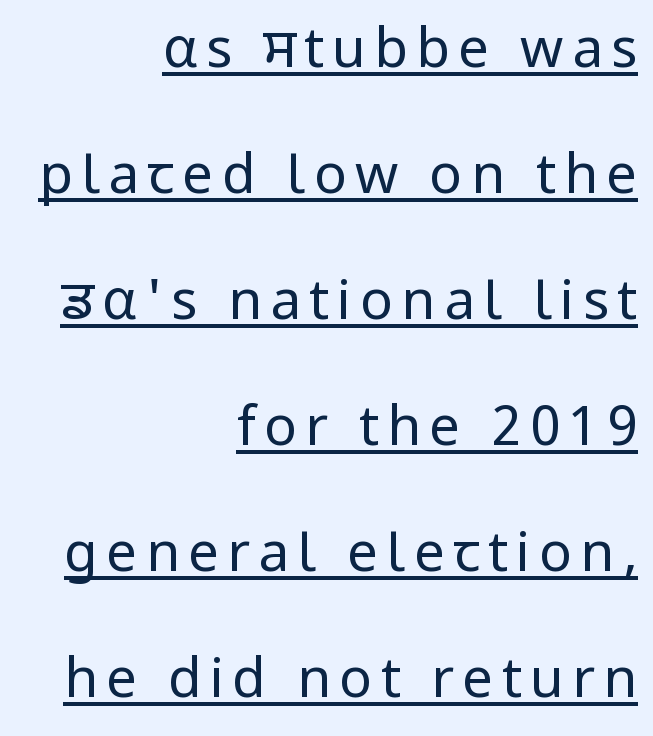
The image shows 55 px regular-weight sans-serif type, upright; set right-aligned, loose line spacing (2.29x), underlined; low stroke contrast and a medium x-height.
